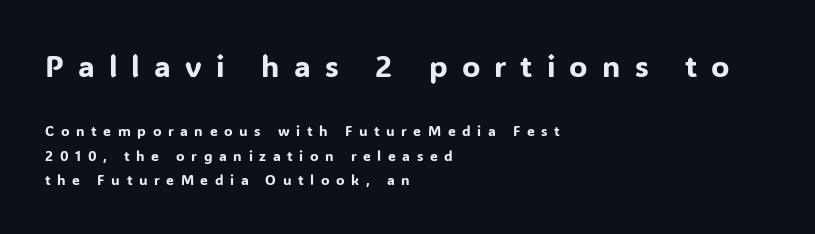
{"serif": "no", "italic": "no", "width": "normal", "stroke_contrast": "low", "x_height": "medium", "monospaced": "no", "underline": "no", "align": "left", "line_spacing_ratio": 1.74, "letter_spacing": "wide", "letter_spacing_em": 0.47, "larger_block": "first", "size_ratio": 2.14, "glyph_px": 30}
